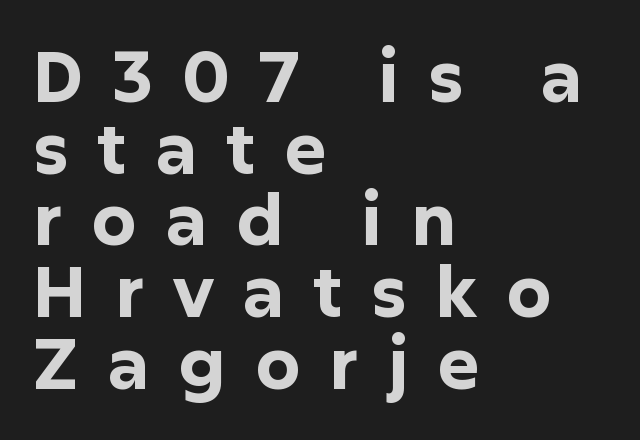
Chunky letters — that's bold for sure. The paragraph has a hard left edge and a soft right edge. These lines are composed in type without serifs. Looks like regular typesetting: each glyph gets only the width it needs.
